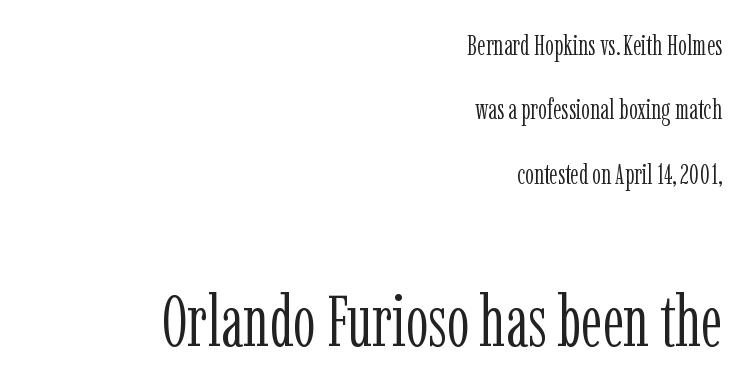
{"serif": "yes", "italic": "no", "bold": "no", "weight": "light", "width": "condensed", "stroke_contrast": "low", "x_height": "medium", "monospaced": "no", "underline": "no", "align": "right", "line_spacing": "loose", "line_spacing_ratio": 2.3, "letter_spacing": "normal", "letter_spacing_em": 0.0, "larger_block": "second", "size_ratio": 2.54, "glyph_px": 71}
